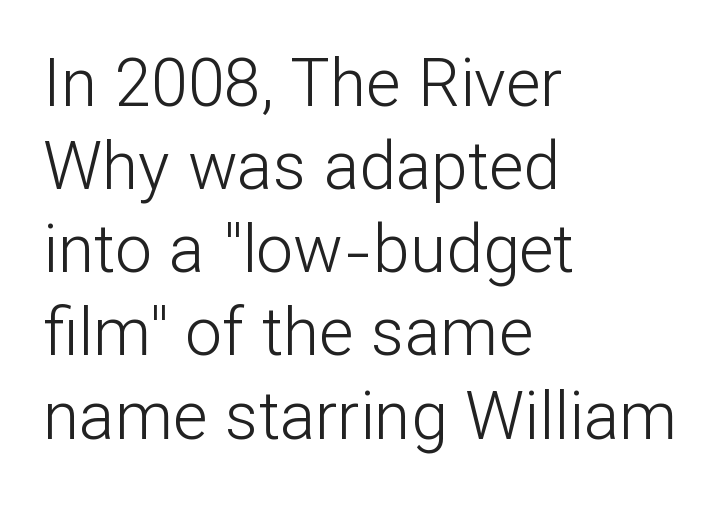
Q: Is the text bold? A: No.
Q: Is the text italic (slanted)? A: No, it is upright.
Q: Is the typeface a serif or a sans-serif typeface? A: Sans-serif.
Q: Is the text underlined? A: No.
Q: How is the paragraph aligned? A: Left-aligned.
Q: Is the spacing between letters normal or unusually wide? A: Normal.
Q: Is the spacing between lines tight, normal or loose? A: Normal.
Q: Width (condensed, normal, or wide)? A: Normal.
Q: Stroke contrast? A: Low.
Q: x-height? A: Medium.
Q: Monospaced? A: No.
